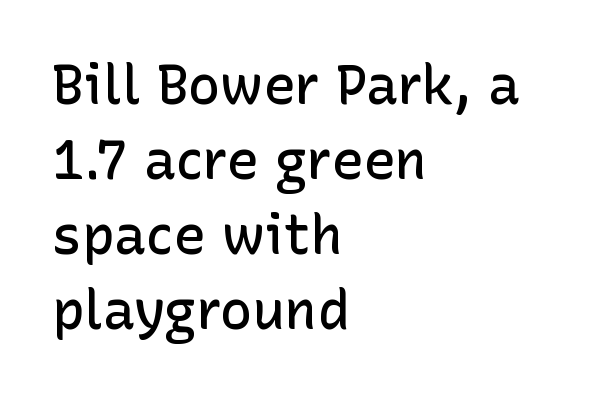
Q: Is the text bold? A: Semi-bold.
Q: Is the text italic (slanted)? A: No, it is upright.
Q: Is the typeface a serif or a sans-serif typeface? A: Sans-serif.
Q: Is the text underlined? A: No.
Q: How is the paragraph aligned? A: Left-aligned.
Q: Is the spacing between letters normal or unusually wide? A: Normal.
Q: Is the spacing between lines tight, normal or loose? A: Normal.
Q: Width (condensed, normal, or wide)? A: Normal.
Q: Stroke contrast? A: Low.
Q: x-height? A: Medium.
Q: Monospaced? A: No.
